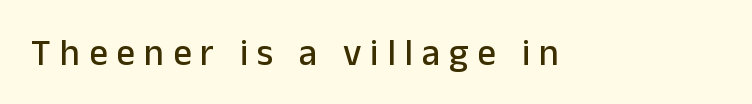
The image shows 37 px sans-serif type, upright; set unusually wide letter spacing (+0.24 em), not underlined; low stroke contrast and a medium x-height.
